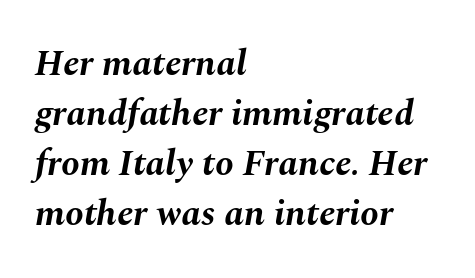
Q: Is the text bold? A: Yes.
Q: Is the text italic (slanted)? A: Yes, it leans right by about 10 degrees.
Q: Is the text underlined? A: No.
Q: How is the paragraph aligned? A: Left-aligned.
Q: Is the spacing between letters normal or unusually wide? A: Normal.
Q: Is the spacing between lines tight, normal or loose? A: Normal.
Q: Width (condensed, normal, or wide)? A: Normal.
Q: Stroke contrast? A: Medium.
Q: x-height? A: Medium.
Q: Monospaced? A: No.
